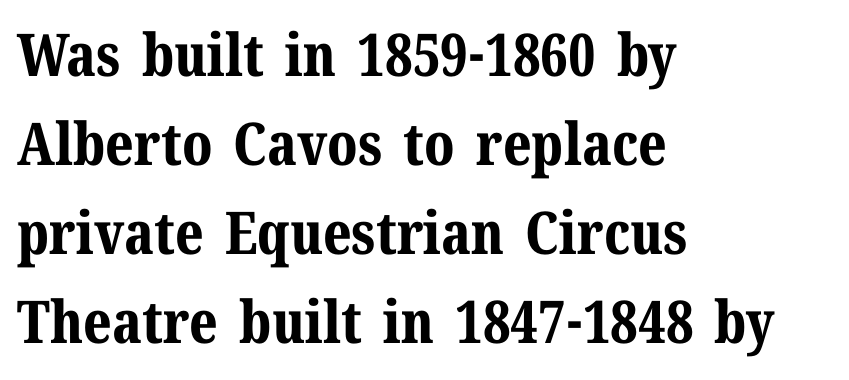
The image shows 59 px bold serif type, upright; set left-aligned, normal line spacing (1.51x), normal letter spacing, not underlined; medium stroke contrast and a medium x-height.
